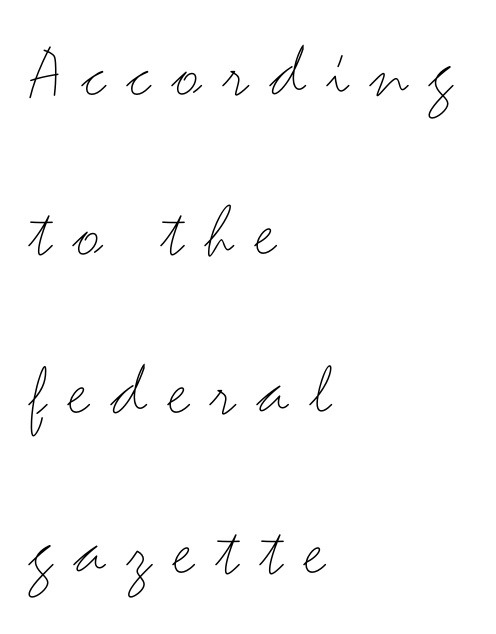
The letters advance in unequal steps, a hallmark of proportional type. Students, observe: this is what heavily led, spacious text looks like. Type without underlining. Stroke mass is kept to a normal reading level or below.
